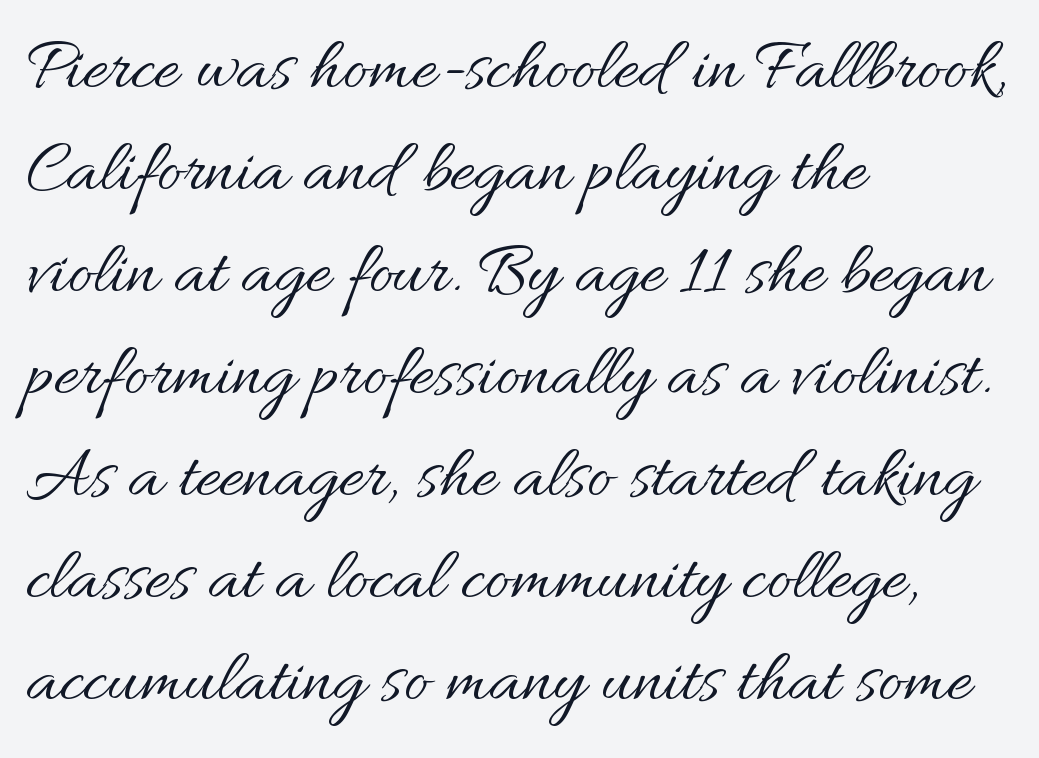
Q: Is the text bold? A: No.
Q: Is the text italic (slanted)? A: Yes.
Q: Is the text underlined? A: No.
Q: How is the paragraph aligned? A: Left-aligned.
Q: Is the spacing between letters normal or unusually wide? A: Normal.
Q: Is the spacing between lines tight, normal or loose? A: Normal.
Q: Width (condensed, normal, or wide)? A: Normal.
Q: Stroke contrast? A: Medium.
Q: x-height? A: Small.
Q: Monospaced? A: No.
